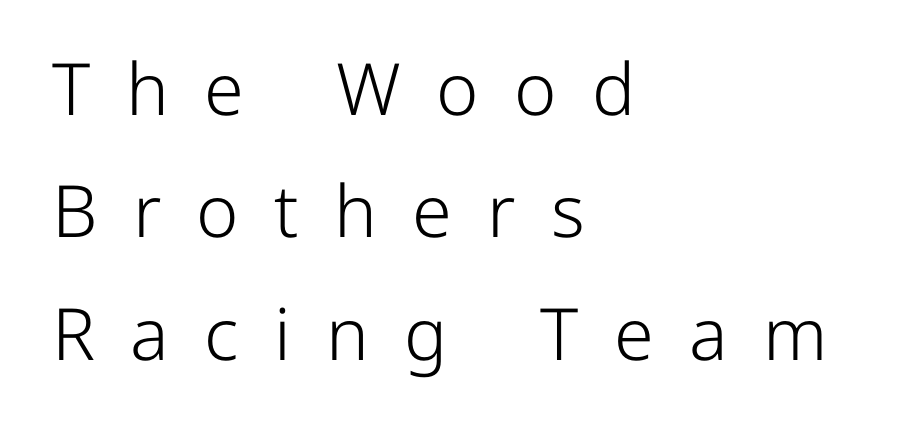
Q: Is the text bold? A: No.
Q: Is the text italic (slanted)? A: No, it is upright.
Q: Is the typeface a serif or a sans-serif typeface? A: Sans-serif.
Q: Is the text underlined? A: No.
Q: How is the paragraph aligned? A: Left-aligned.
Q: Is the spacing between letters normal or unusually wide? A: Unusually wide.
Q: Is the spacing between lines tight, normal or loose? A: Normal.
Q: Width (condensed, normal, or wide)? A: Normal.
Q: Stroke contrast? A: Low.
Q: x-height? A: Medium.
Q: Monospaced? A: No.
